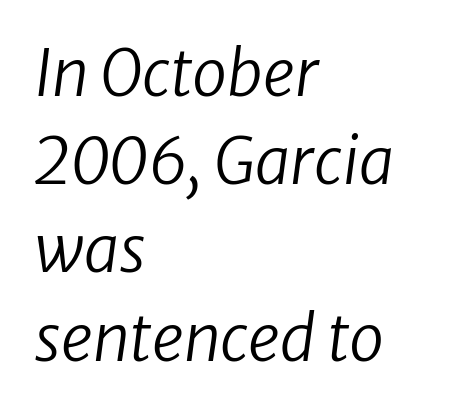
The image shows 63 px regular-weight sans-serif type; set left-aligned, normal line spacing (1.4x), normal letter spacing, not underlined; low stroke contrast and a medium x-height.
